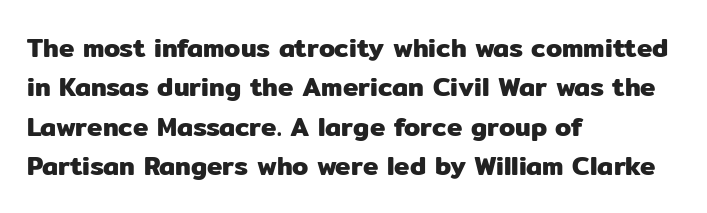
The image shows 26 px text type, upright; set left-aligned, normal line spacing (1.51x), normal letter spacing, not underlined.
